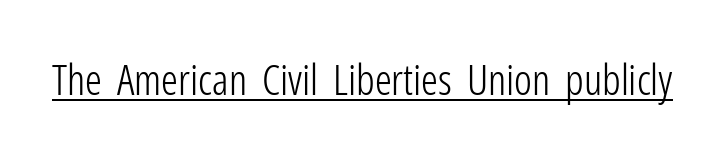
The image shows 42 px light, condensed sans-serif type, upright; set normal letter spacing, underlined; low stroke contrast and a medium x-height.
